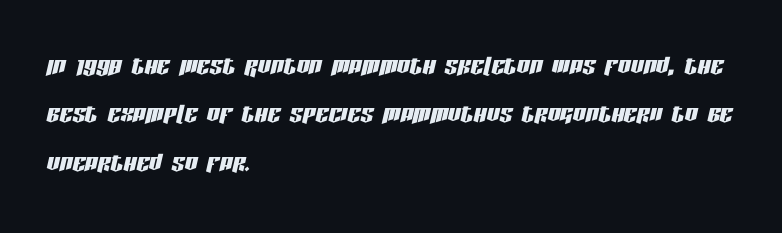
Each new line begins a customary step beneath the previous one. The rendering anchors every line to the left-hand side. The face used here is proportionally spaced, like ordinary book or web type. Check the space under the baseline: it is left empty. Looking at the ascenders, they clearly lean. Tracking value appears to be zero — textbook default spacing.
